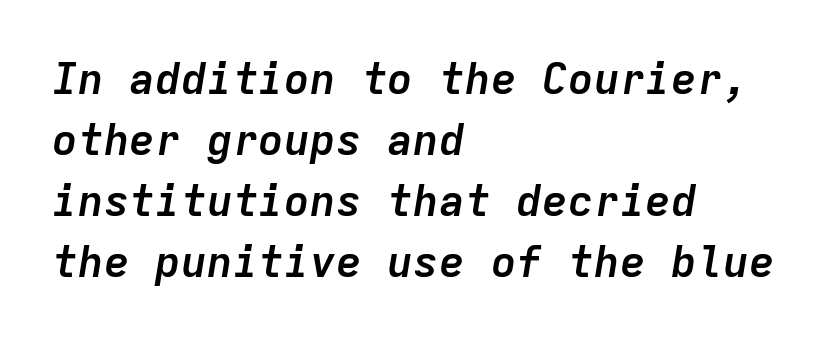
The strip under each line holds only bare page. The letterforms sit shoulder to shoulder at normal distance. The passage shown is emphatically bold. Left-aligned paragraph, ragged on the right. The face used here is monospaced, like something from a code editor. An italicized treatment has been applied to the whole sample.
